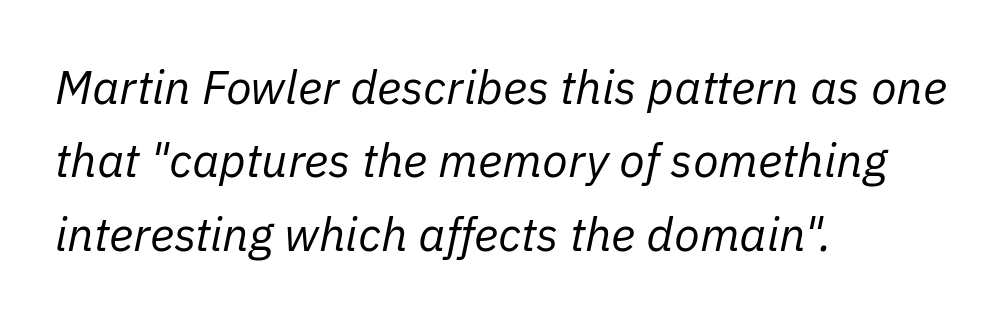
Q: Is the text bold? A: No.
Q: Is the text italic (slanted)? A: Yes, it leans right by about 11 degrees.
Q: Is the text underlined? A: No.
Q: How is the paragraph aligned? A: Left-aligned.
Q: Is the spacing between letters normal or unusually wide? A: Normal.
Q: Is the spacing between lines tight, normal or loose? A: Normal.
Q: Width (condensed, normal, or wide)? A: Normal.
Q: Stroke contrast? A: Low.
Q: x-height? A: Medium.
Q: Monospaced? A: No.
